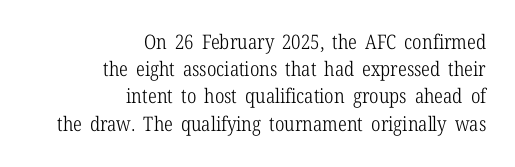
The compositor pushed each line to the right boundary. Letters rest on an invisible, unmarked baseline. Unbolded letterforms with no extra heft. Every stem runs plumb, perpendicular to the baseline. No extra tracking has been applied to these lines.
